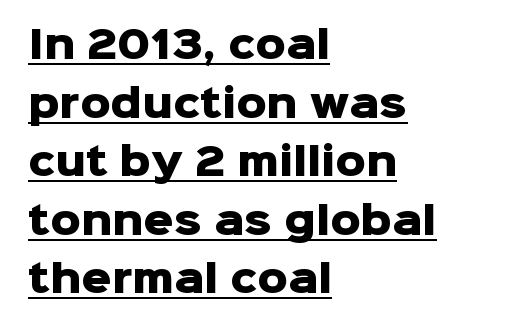
Q: Is the text bold? A: Yes.
Q: Is the text italic (slanted)? A: No, it is upright.
Q: Is the typeface a serif or a sans-serif typeface? A: Sans-serif.
Q: Is the text underlined? A: Yes.
Q: How is the paragraph aligned? A: Left-aligned.
Q: Is the spacing between letters normal or unusually wide? A: Normal.
Q: Is the spacing between lines tight, normal or loose? A: Normal.
Q: Width (condensed, normal, or wide)? A: Normal.
Q: Stroke contrast? A: Low.
Q: x-height? A: Medium.
Q: Monospaced? A: No.
